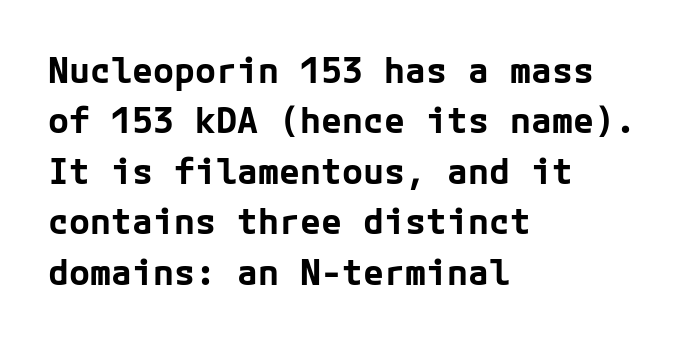
{"serif": "no", "italic": "no", "bold": "yes", "weight": "bold", "width": "normal", "stroke_contrast": "low", "x_height": "medium", "underline": "no", "align": "left", "line_spacing": "normal", "line_spacing_ratio": 1.44, "letter_spacing": "normal", "letter_spacing_em": 0.0, "glyph_px": 35}
